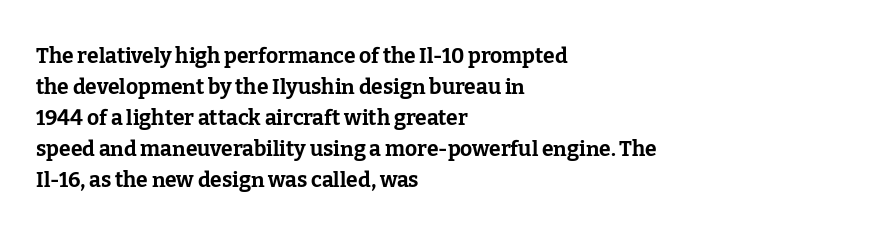
These lines keep a tight, regular rhythm from letter to letter. The typesetting leans heavy: a genuine bold. Line beginnings align vertically; line endings do not. If you drew a line through each stem, it would be perfectly vertical. Letters rest on an invisible, unmarked baseline.
